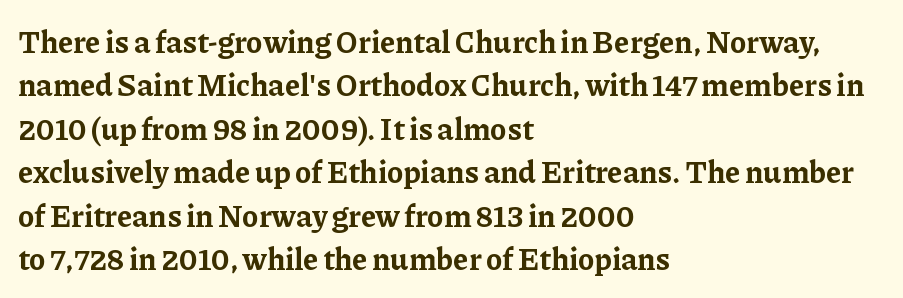
{"serif": "yes", "italic": "no", "bold": "yes", "weight": "bold", "width": "normal", "stroke_contrast": "low", "x_height": "medium", "monospaced": "no", "underline": "no", "align": "left", "line_spacing": "normal", "line_spacing_ratio": 1.4, "letter_spacing": "normal", "letter_spacing_em": 0.0, "glyph_px": 31}
